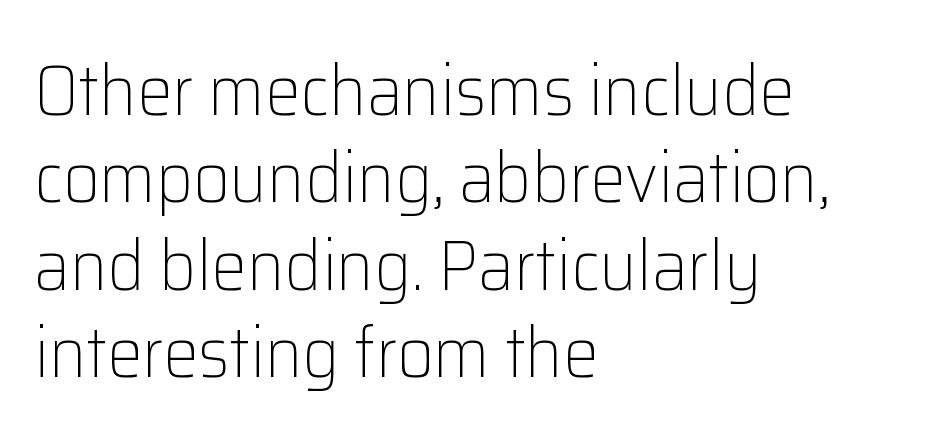
The image shows 71 px light sans-serif type, upright; set left-aligned, line spacing 1.23x, normal letter spacing, not underlined; low stroke contrast and a medium x-height.
